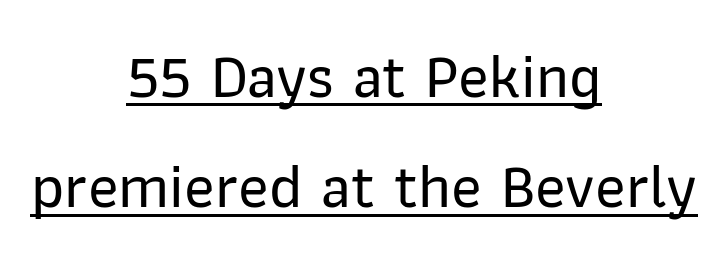
The image shows 63 px sans-serif type, upright; set centered, line spacing 1.75x, normal letter spacing, underlined; low stroke contrast and a medium x-height.
